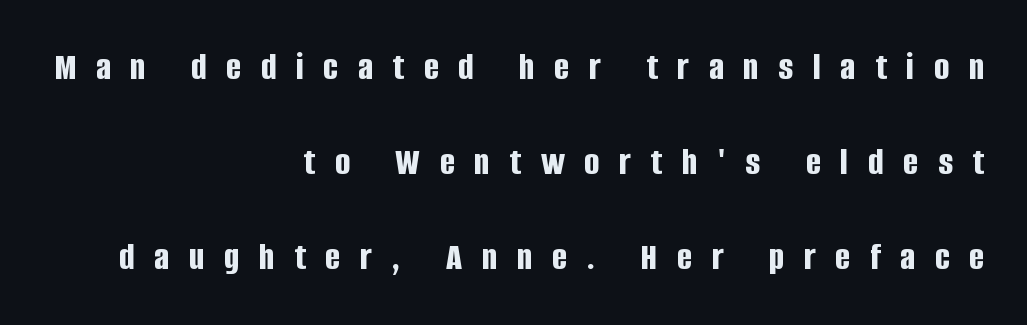
A full-strength bold gives these letters their thick strokes. Whoever set this chose breathing room over compactness in the vertical rhythm. The space directly below the letters is spotless. Ascenders rise straight up at ninety degrees.
